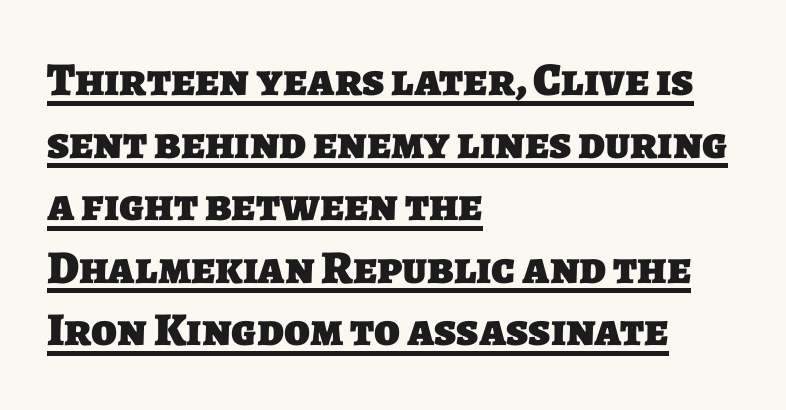
{"serif": "no", "bold": "yes", "weight": "heavy", "width": "normal", "stroke_contrast": "low", "x_height": "large", "monospaced": "no", "underline": "yes", "align": "left", "line_spacing": "normal", "line_spacing_ratio": 1.33, "letter_spacing": "normal", "letter_spacing_em": 0.0, "glyph_px": 47}
